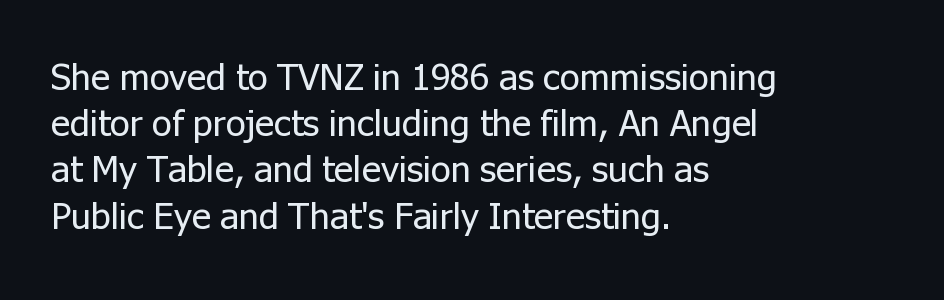
{"serif": "no", "italic": "no", "bold": "no", "weight": "regular", "width": "normal", "stroke_contrast": "low", "x_height": "medium", "monospaced": "no", "underline": "no", "align": "left", "line_spacing": "normal", "line_spacing_ratio": 1.25, "letter_spacing": "normal", "letter_spacing_em": 0.0, "glyph_px": 37}
